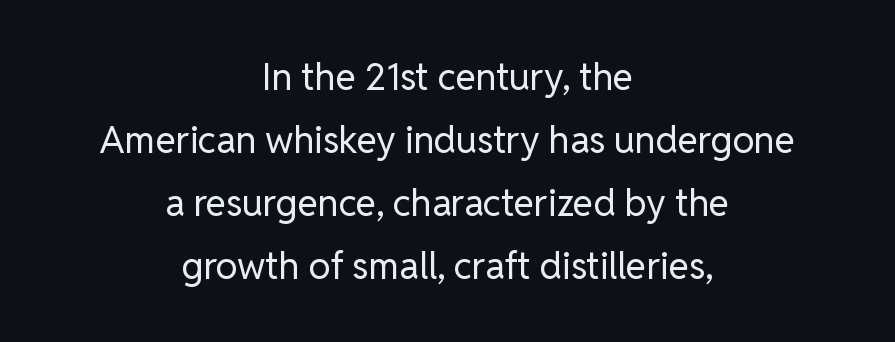
{"serif": "no", "italic": "no", "bold": "no", "weight": "regular", "width": "normal", "stroke_contrast": "low", "x_height": "medium", "monospaced": "no", "underline": "no", "align": "center", "line_spacing": "normal", "line_spacing_ratio": 1.7, "letter_spacing": "normal", "letter_spacing_em": 0.0, "glyph_px": 37}
